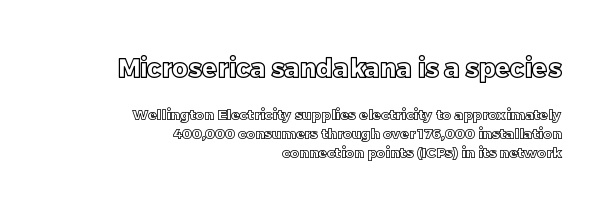
The image shows 25 px text type, upright; set right-aligned, normal line spacing (1.36x), normal letter spacing, not underlined; the first (top) block is 1.79x larger.
